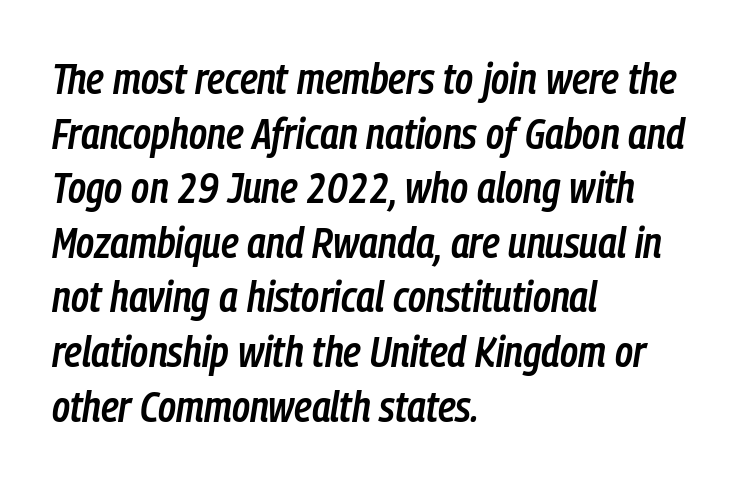
These lines are rendered in a variable-pitch font. Tracking value appears to be zero — textbook default spacing. Each line starts at the same left margin while the right side varies. In terms of leading, this rendering sits right in the middle.
